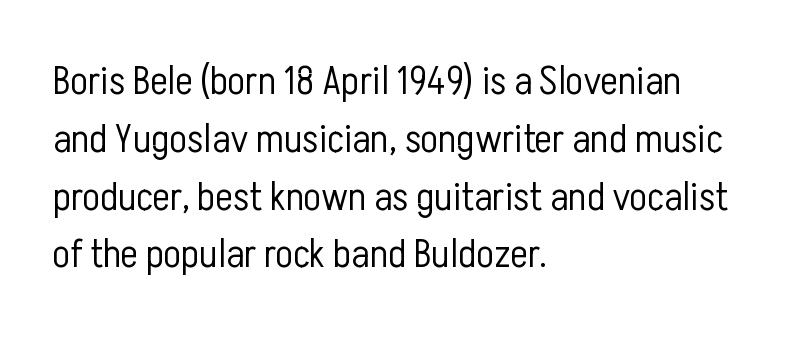
{"serif": "no", "italic": "no", "bold": "no", "weight": "light", "width": "condensed", "stroke_contrast": "low", "x_height": "medium", "monospaced": "no", "underline": "no", "align": "left", "line_spacing": "normal", "line_spacing_ratio": 1.41, "letter_spacing": "normal", "letter_spacing_em": 0.0, "glyph_px": 41}
